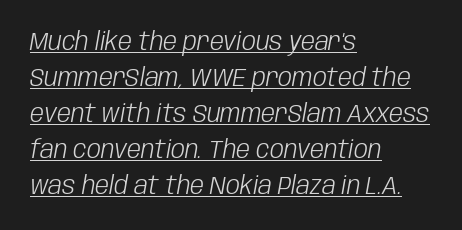
Q: Is the text bold? A: No.
Q: Is the text italic (slanted)? A: Yes, it leans right by about 10 degrees.
Q: Is the text underlined? A: Yes.
Q: How is the paragraph aligned? A: Left-aligned.
Q: Is the spacing between letters normal or unusually wide? A: Normal.
Q: Is the spacing between lines tight, normal or loose? A: Normal.
